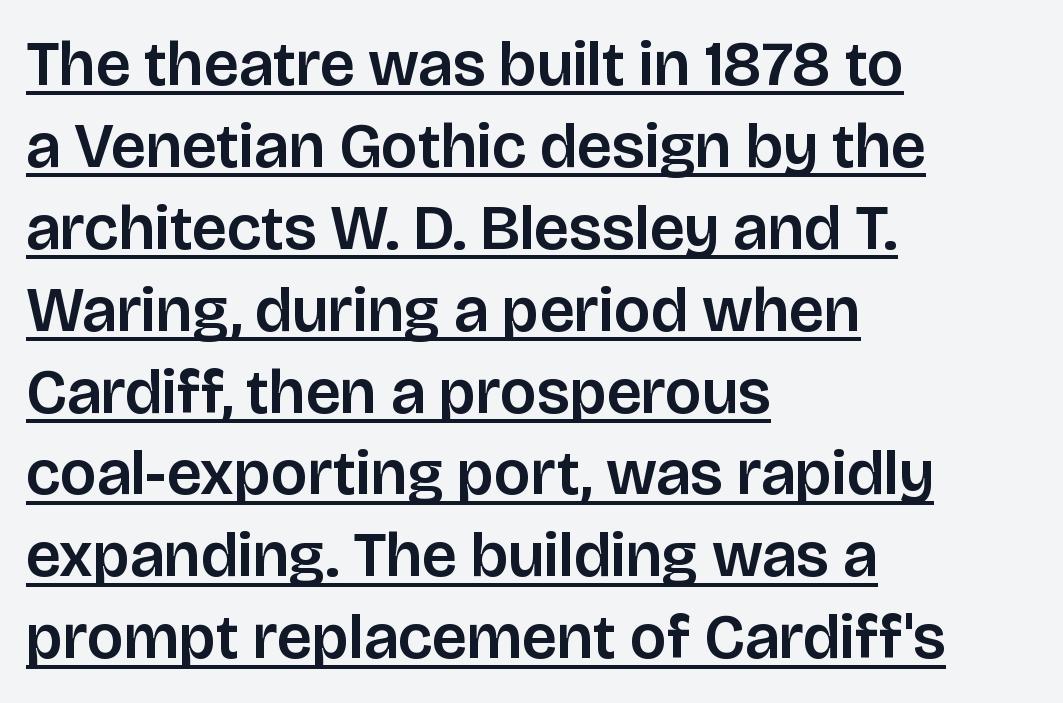
{"serif": "no", "italic": "no", "width": "normal", "stroke_contrast": "low", "x_height": "large", "monospaced": "no", "underline": "yes", "align": "left", "line_spacing": "normal", "line_spacing_ratio": 1.3, "letter_spacing": "normal", "letter_spacing_em": 0.0, "glyph_px": 63}
